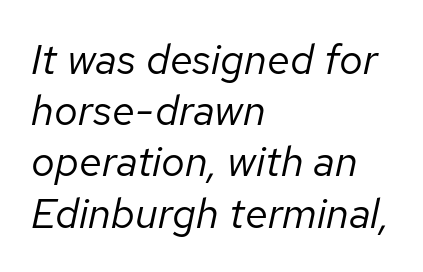
Q: Is the text bold? A: No.
Q: Is the text italic (slanted)? A: Yes, it leans right by about 12 degrees.
Q: Is the text underlined? A: No.
Q: How is the paragraph aligned? A: Left-aligned.
Q: Is the spacing between letters normal or unusually wide? A: Normal.
Q: Width (condensed, normal, or wide)? A: Normal.
Q: Stroke contrast? A: Low.
Q: x-height? A: Medium.
Q: Monospaced? A: No.
